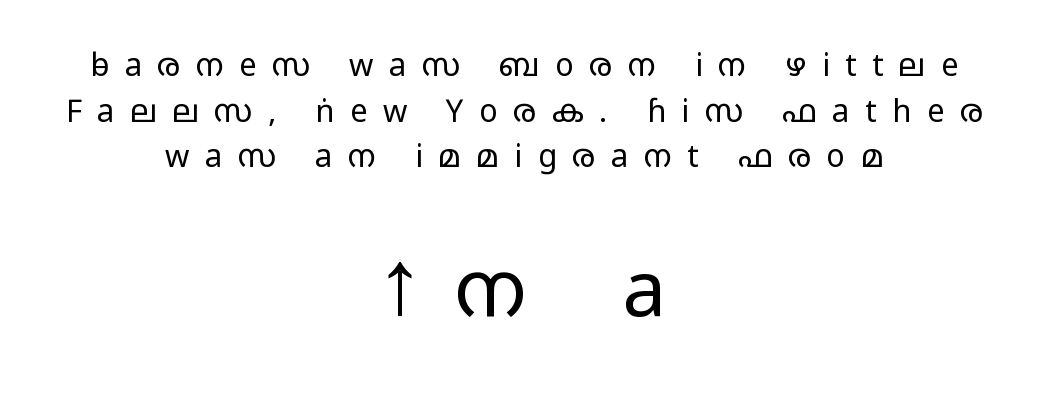
Alignment: centered. Proportional: the letters do not fall into vertical columns. Do the letters lean? They stand straight. Whoever set this chose a conventional vertical rhythm. The weight tops out at a normal text grade. The passage shown has open, widely tracked lettering throughout.
